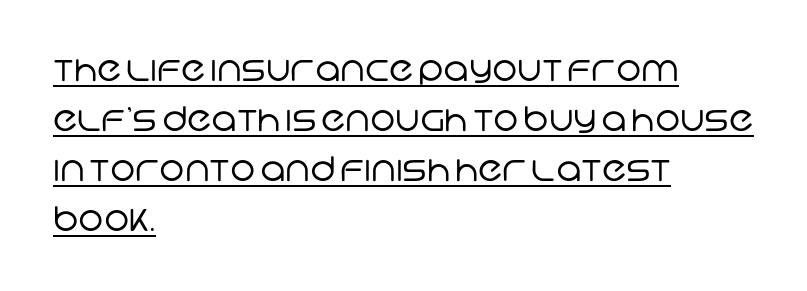
Q: Is the text bold? A: No.
Q: Is the typeface a serif or a sans-serif typeface? A: Sans-serif.
Q: Is the text underlined? A: Yes.
Q: How is the paragraph aligned? A: Left-aligned.
Q: Is the spacing between letters normal or unusually wide? A: Normal.
Q: Is the spacing between lines tight, normal or loose? A: Normal.
Q: Width (condensed, normal, or wide)? A: Normal.
Q: Stroke contrast? A: Low.
Q: x-height? A: Large.
Q: Monospaced? A: No.
